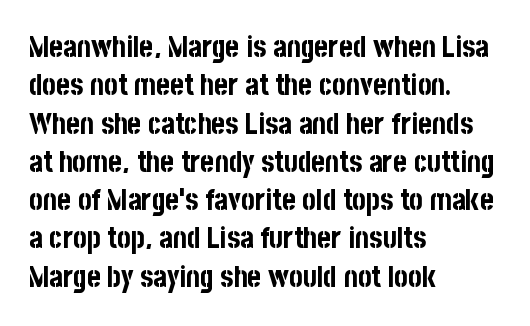
Q: Is the text bold? A: Yes.
Q: Is the text italic (slanted)? A: No, it is upright.
Q: Is the typeface a serif or a sans-serif typeface? A: Sans-serif.
Q: Is the text underlined? A: No.
Q: How is the paragraph aligned? A: Left-aligned.
Q: Is the spacing between letters normal or unusually wide? A: Normal.
Q: Is the spacing between lines tight, normal or loose? A: Normal.
Q: Width (condensed, normal, or wide)? A: Condensed.
Q: Stroke contrast? A: Low.
Q: x-height? A: Large.
Q: Monospaced? A: No.
